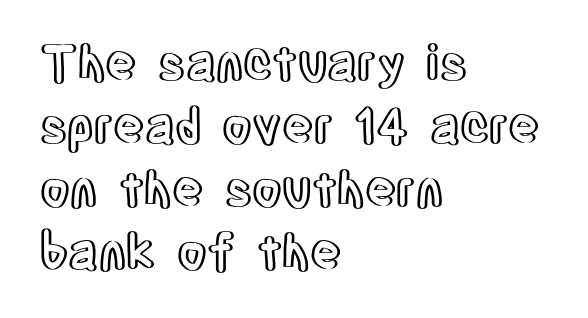
The image shows 48 px condensed type, upright; set left-aligned, normal line spacing (1.31x), normal letter spacing, not underlined; a large x-height.
